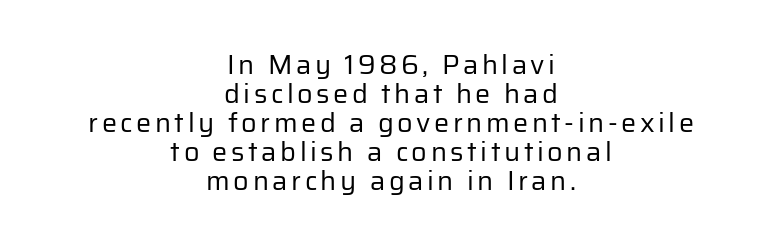
{"italic": "no", "bold": "no", "underline": "no", "align": "center", "line_spacing": "tight", "line_spacing_ratio": 1.07, "glyph_px": 27}
